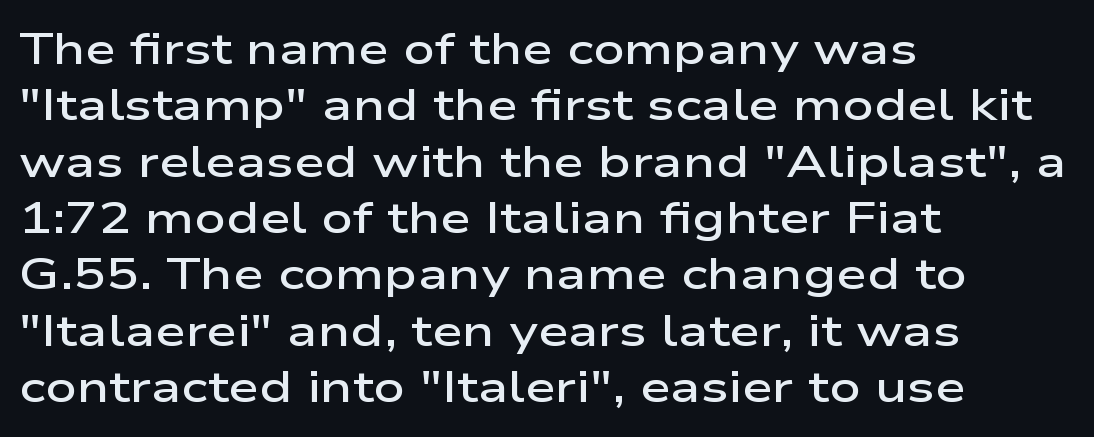
The image shows 44 px semibold, wide sans-serif type, upright; set left-aligned, normal line spacing (1.28x), normal letter spacing, not underlined; low stroke contrast and a medium x-height.
